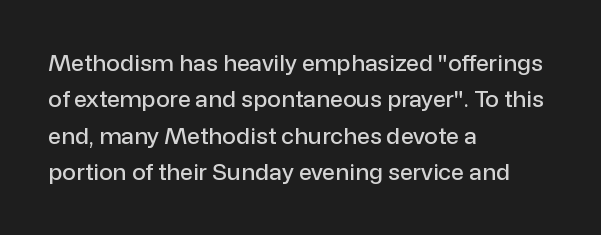
The image shows 23 px text type, upright; set left-aligned, normal line spacing (1.58x), normal letter spacing, not underlined.
